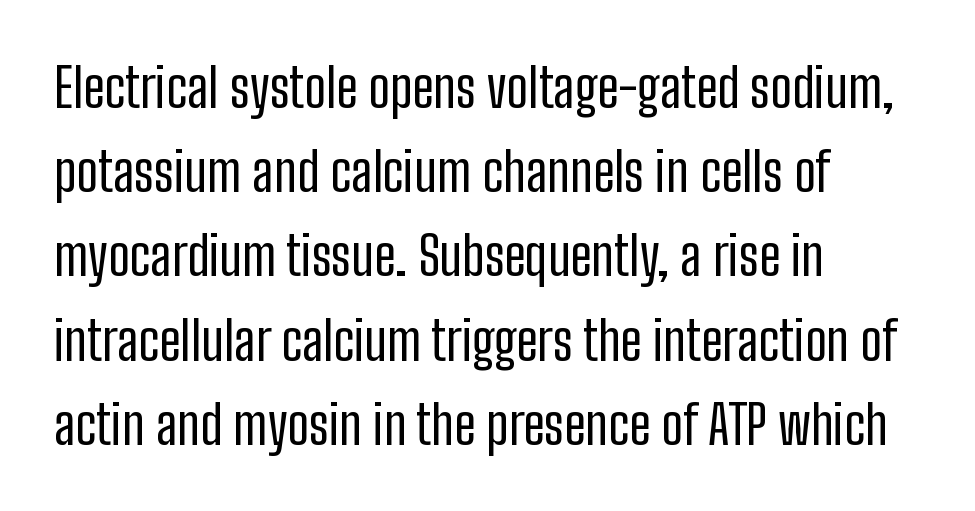
Q: Is the text bold? A: No.
Q: Is the text italic (slanted)? A: No, it is upright.
Q: Is the typeface a serif or a sans-serif typeface? A: Sans-serif.
Q: Is the text underlined? A: No.
Q: How is the paragraph aligned? A: Left-aligned.
Q: Is the spacing between letters normal or unusually wide? A: Normal.
Q: Is the spacing between lines tight, normal or loose? A: Normal.
Q: Width (condensed, normal, or wide)? A: Condensed.
Q: Stroke contrast? A: Low.
Q: x-height? A: Medium.
Q: Monospaced? A: No.
